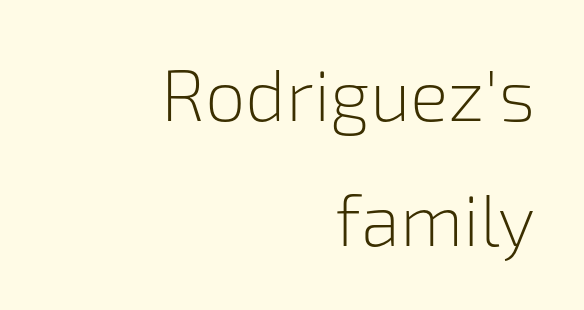
Bold? No — there's no thickening of the strokes. The passage shown is not underscored anywhere. You can tell it's not italic because the verticals are truly vertical. Compared with typical body copy, the letter spacing here is the same. Are there feet on the stems? There aren't — it's a sans. The text block is weighted toward the right margin, trailing off unevenly leftward.
